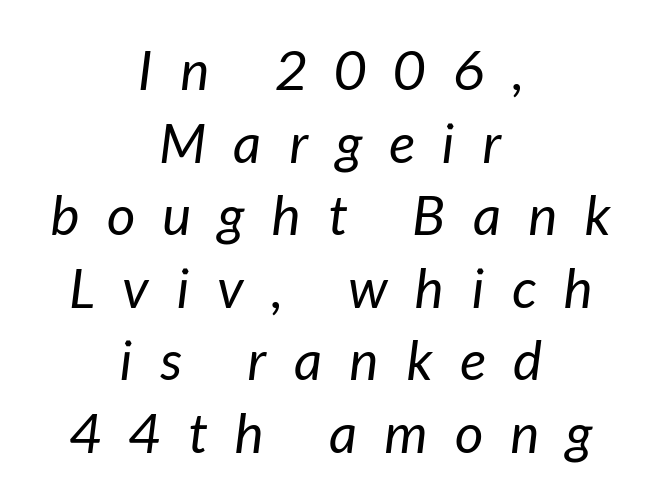
The strip under each line holds only bare page. Reading down the column, the eye jumps a familiar distance to each next line. Each line is balanced around a shared central axis. The horizontal fit of the characters is loose and conspicuously gappy.
